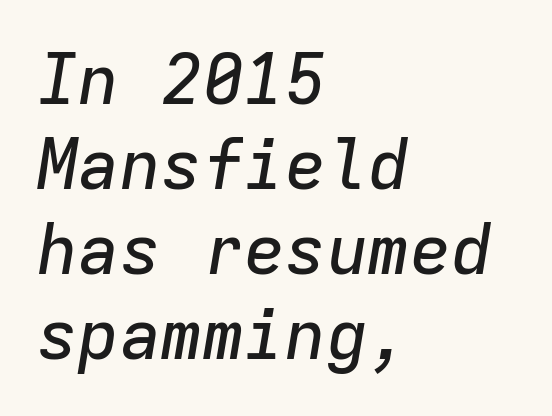
{"italic": "yes", "lean": "right", "slant_degrees": 9, "width": "normal", "stroke_contrast": "low", "x_height": "medium", "monospaced": "yes", "underline": "no", "align": "left", "line_spacing_ratio": 1.23, "letter_spacing": "normal", "letter_spacing_em": 0.0, "glyph_px": 69}
